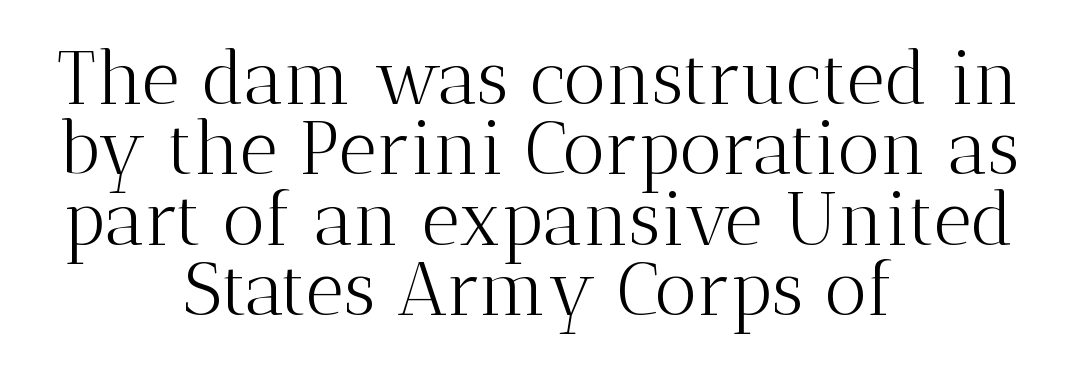
Q: Is the text bold? A: No.
Q: Is the text italic (slanted)? A: No, it is upright.
Q: Is the typeface a serif or a sans-serif typeface? A: Serif.
Q: Is the text underlined? A: No.
Q: How is the paragraph aligned? A: Centered.
Q: Is the spacing between letters normal or unusually wide? A: Normal.
Q: Is the spacing between lines tight, normal or loose? A: Tight.
Q: Width (condensed, normal, or wide)? A: Normal.
Q: Stroke contrast? A: Medium.
Q: x-height? A: Medium.
Q: Monospaced? A: No.
